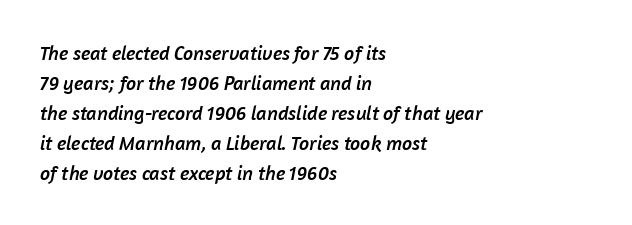
{"underline": "no", "align": "left", "line_spacing": "normal", "line_spacing_ratio": 1.5, "letter_spacing": "normal", "letter_spacing_em": 0.0, "glyph_px": 20}
